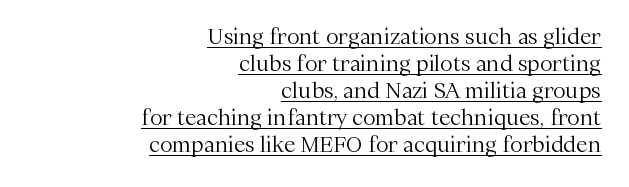
Q: Is the text bold? A: No.
Q: Is the text italic (slanted)? A: No, it is upright.
Q: Is the text underlined? A: Yes.
Q: How is the paragraph aligned? A: Right-aligned.
Q: Is the spacing between letters normal or unusually wide? A: Normal.
Q: Is the spacing between lines tight, normal or loose? A: Normal.
